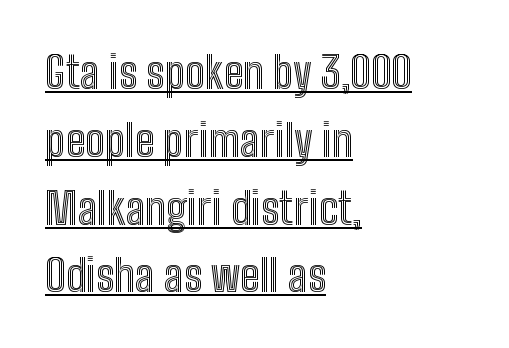
Q: Is the text italic (slanted)? A: No, it is upright.
Q: Is the text underlined? A: Yes.
Q: How is the paragraph aligned? A: Left-aligned.
Q: Is the spacing between letters normal or unusually wide? A: Normal.
Q: Is the spacing between lines tight, normal or loose? A: Normal.
Q: Width (condensed, normal, or wide)? A: Condensed.
Q: x-height? A: Medium.
Q: Monospaced? A: No.
